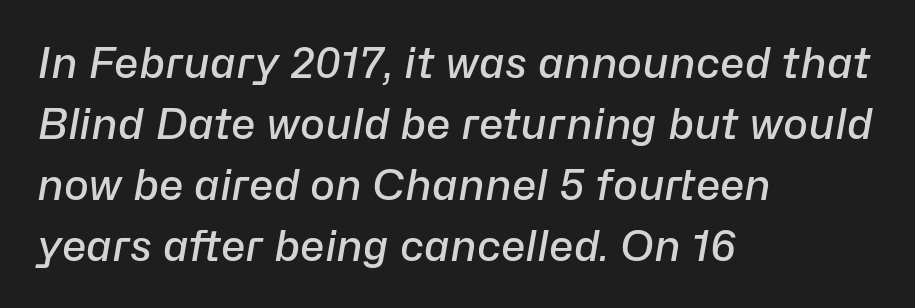
{"italic": "yes", "lean": "right", "slant_degrees": 10, "bold": "semi", "weight": "semibold", "width": "normal", "stroke_contrast": "low", "x_height": "medium", "monospaced": "no", "underline": "no", "align": "left", "line_spacing": "normal", "line_spacing_ratio": 1.45, "letter_spacing": "normal", "letter_spacing_em": 0.0, "glyph_px": 42}
